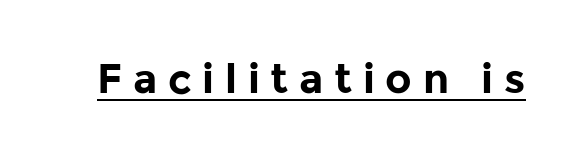
{"serif": "no", "italic": "no", "bold": "yes", "weight": "bold", "width": "normal", "stroke_contrast": "low", "x_height": "medium", "monospaced": "no", "underline": "yes", "letter_spacing": "wide", "letter_spacing_em": 0.26, "glyph_px": 41}
